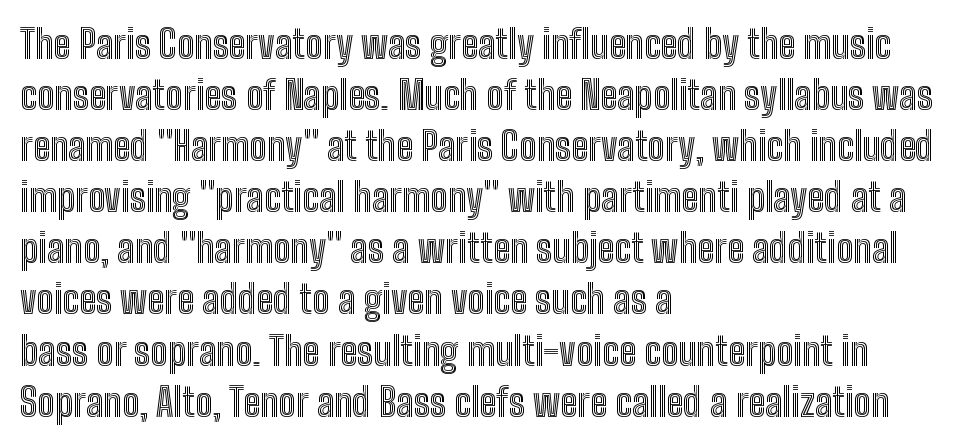
Q: Is the text italic (slanted)? A: No, it is upright.
Q: Is the text underlined? A: No.
Q: How is the paragraph aligned? A: Left-aligned.
Q: Is the spacing between letters normal or unusually wide? A: Normal.
Q: Is the spacing between lines tight, normal or loose? A: Normal.
Q: Width (condensed, normal, or wide)? A: Condensed.
Q: x-height? A: Medium.
Q: Monospaced? A: No.
